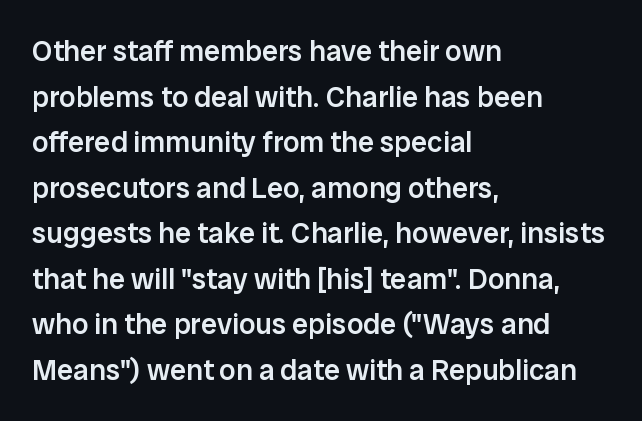
{"serif": "no", "italic": "no", "bold": "semi", "weight": "semibold", "width": "normal", "stroke_contrast": "low", "x_height": "medium", "monospaced": "no", "underline": "no", "align": "left", "line_spacing": "normal", "line_spacing_ratio": 1.57, "letter_spacing": "normal", "letter_spacing_em": 0.0, "glyph_px": 29}
